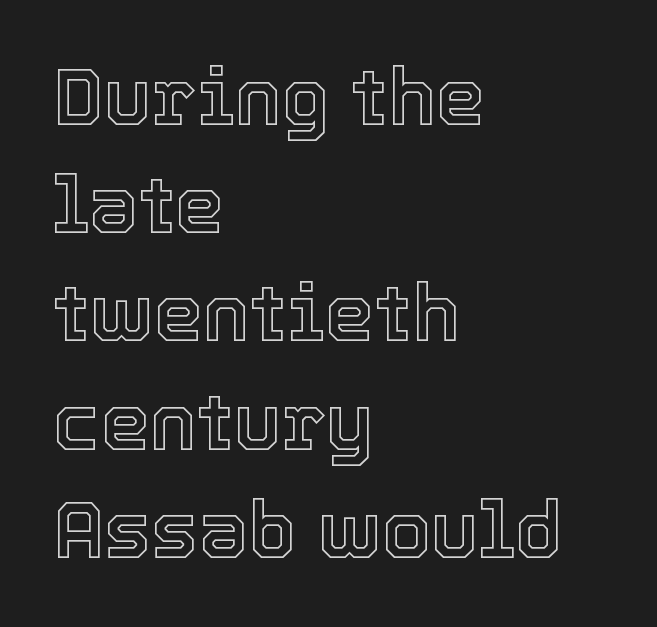
The space directly below the letters is spotless. No extra tracking has been applied to these lines. The paragraph shown leans on its left margin. The lettering holds an erect, upright posture throughout. What's the leading like? Ordinary, nothing unusual. You could not count columns in this text — the font is proportionally spaced.
